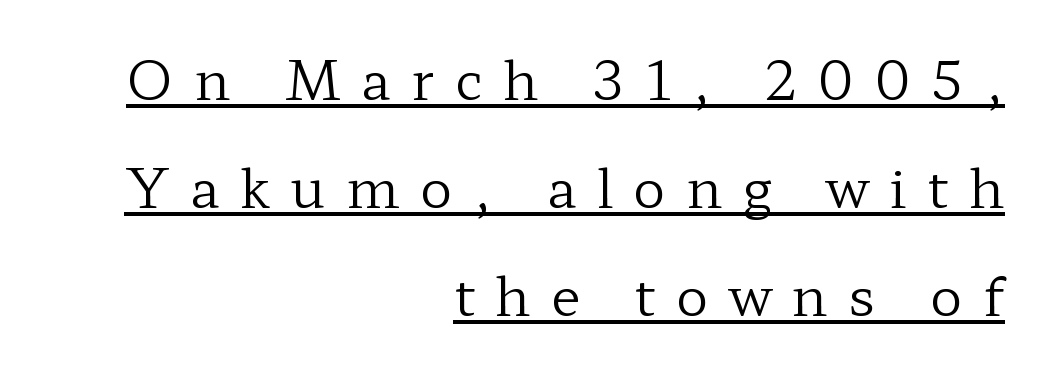
Q: Is the text bold? A: No.
Q: Is the text italic (slanted)? A: No, it is upright.
Q: Is the typeface a serif or a sans-serif typeface? A: Serif.
Q: Is the text underlined? A: Yes.
Q: How is the paragraph aligned? A: Right-aligned.
Q: Is the spacing between letters normal or unusually wide? A: Unusually wide.
Q: Is the spacing between lines tight, normal or loose? A: Loose.
Q: Width (condensed, normal, or wide)? A: Wide.
Q: Stroke contrast? A: Low.
Q: x-height? A: Medium.
Q: Monospaced? A: No.
